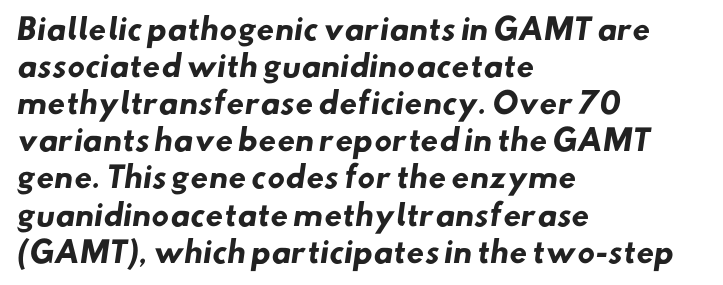
The letters advance in unequal steps, a hallmark of proportional type. A typesetter would call this zero additional tracking. The zone under the glyphs is completely vacant. Teacher's note: observe the even left margin — that is flush-left alignment.
